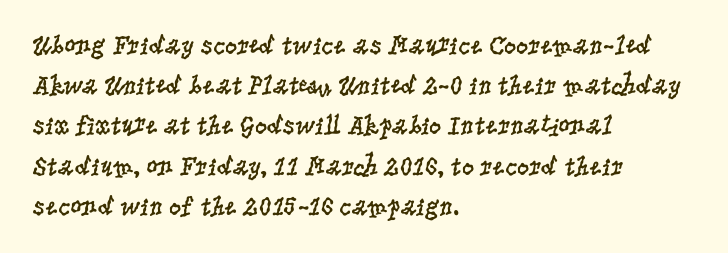
The paragraph shown leans on its left margin. Has an underline been added? It has not. The cut favours lightness, reaching ordinary text weight at its darkest.
